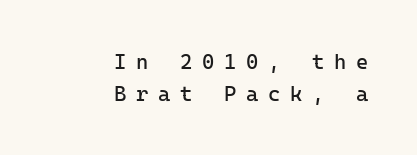
{"italic": "no", "bold": "no", "underline": "no", "align": "right", "line_spacing": "normal", "line_spacing_ratio": 1.51, "letter_spacing": "wide", "letter_spacing_em": 0.46, "glyph_px": 21}
